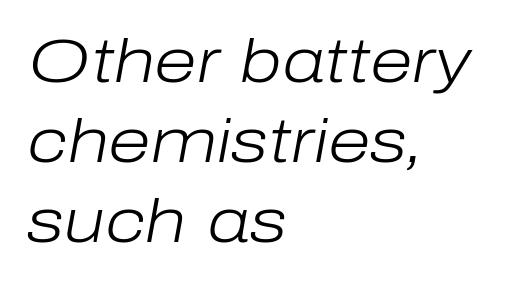
{"italic": "yes", "lean": "right", "slant_degrees": 10, "bold": "no", "weight": "light", "width": "normal", "stroke_contrast": "low", "x_height": "medium", "monospaced": "no", "underline": "no", "align": "left", "line_spacing": "normal", "line_spacing_ratio": 1.29, "letter_spacing": "normal", "letter_spacing_em": 0.0, "glyph_px": 62}
